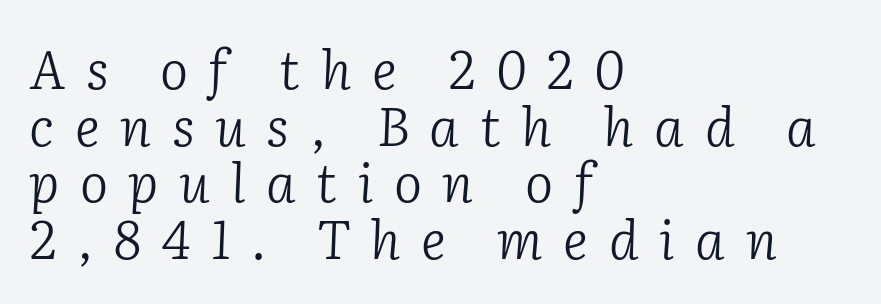
{"serif": "yes", "italic": "yes", "lean": "right", "slant_degrees": 2, "bold": "no", "weight": "light", "width": "normal", "stroke_contrast": "low", "x_height": "medium", "monospaced": "no", "underline": "no", "align": "left", "line_spacing": "tight", "line_spacing_ratio": 1.07, "letter_spacing": "wide", "letter_spacing_em": 0.39, "glyph_px": 53}
